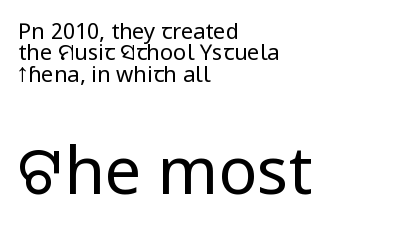
Q: Is the text bold? A: No.
Q: Is the text italic (slanted)? A: No, it is upright.
Q: Is the typeface a serif or a sans-serif typeface? A: Sans-serif.
Q: Is the text underlined? A: No.
Q: How is the paragraph aligned? A: Left-aligned.
Q: Is the spacing between letters normal or unusually wide? A: Normal.
Q: Is the spacing between lines tight, normal or loose? A: Tight.
Q: Which block of text is set in a larger size, the first (top) or the second (bottom)? A: The second (bottom) one.
Q: Width (condensed, normal, or wide)? A: Condensed.
Q: Stroke contrast? A: Low.
Q: x-height? A: Large.
Q: Monospaced? A: No.
